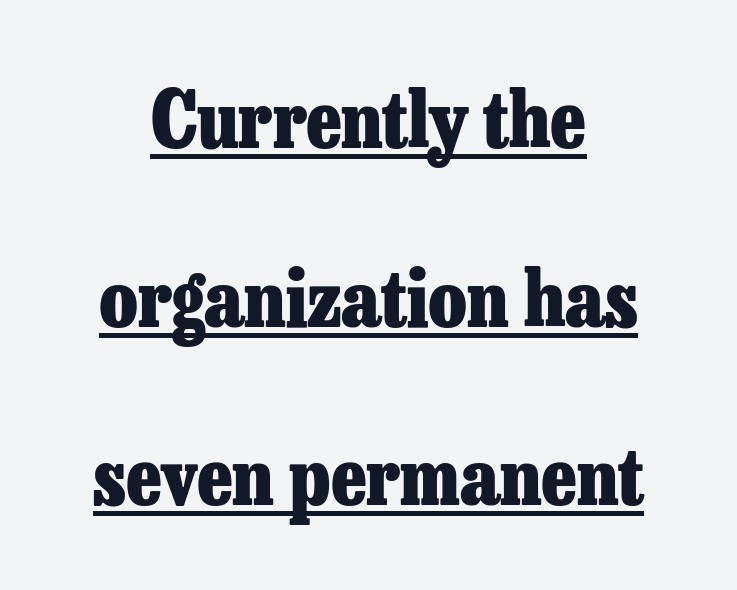
{"serif": "yes", "italic": "no", "bold": "yes", "weight": "heavy", "width": "normal", "stroke_contrast": "low", "x_height": "medium", "monospaced": "no", "underline": "yes", "align": "center", "line_spacing": "loose", "line_spacing_ratio": 2.29, "letter_spacing": "normal", "letter_spacing_em": 0.0, "glyph_px": 78}
